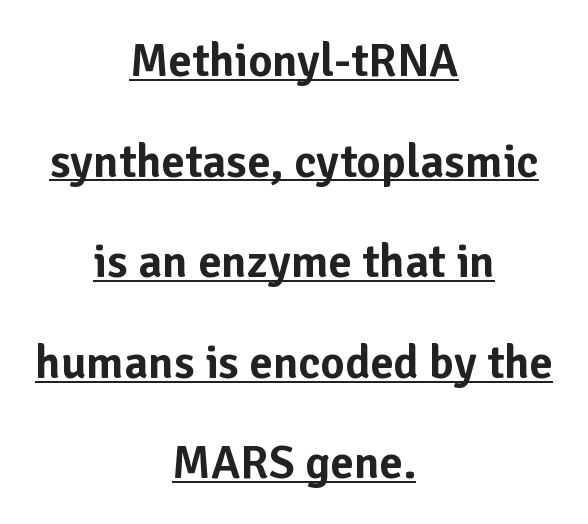
The image shows 47 px sans-serif type, upright; set centered, loose line spacing (2.14x), normal letter spacing, underlined; low stroke contrast and a medium x-height.
